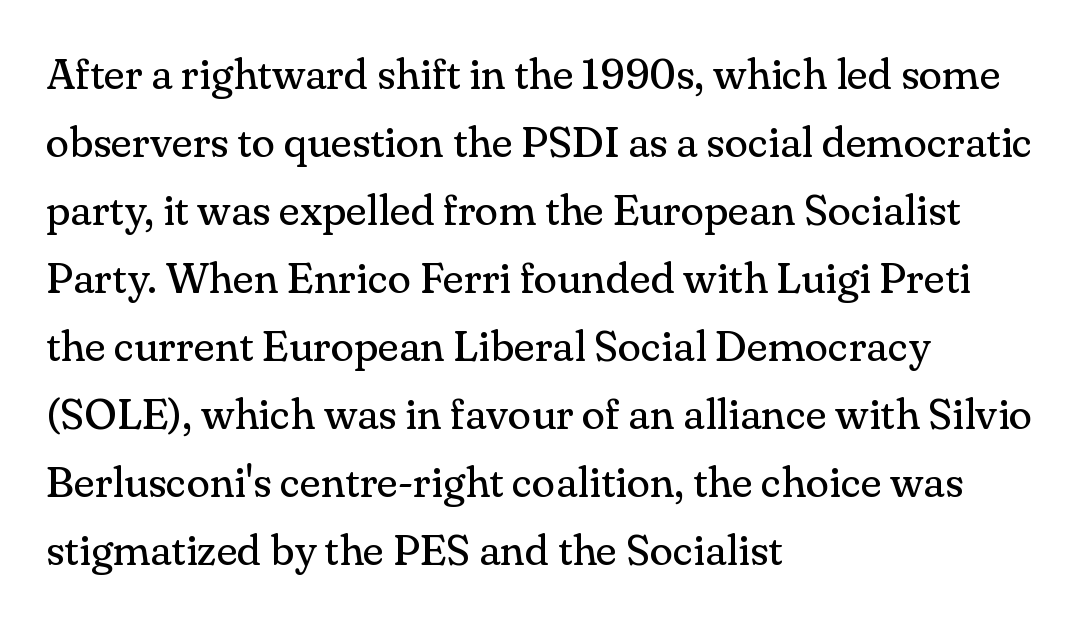
{"serif": "yes", "italic": "no", "bold": "no", "weight": "regular", "width": "normal", "stroke_contrast": "medium", "x_height": "small", "monospaced": "no", "underline": "no", "align": "left", "line_spacing": "normal", "line_spacing_ratio": 1.58, "letter_spacing": "normal", "letter_spacing_em": 0.0, "glyph_px": 43}
